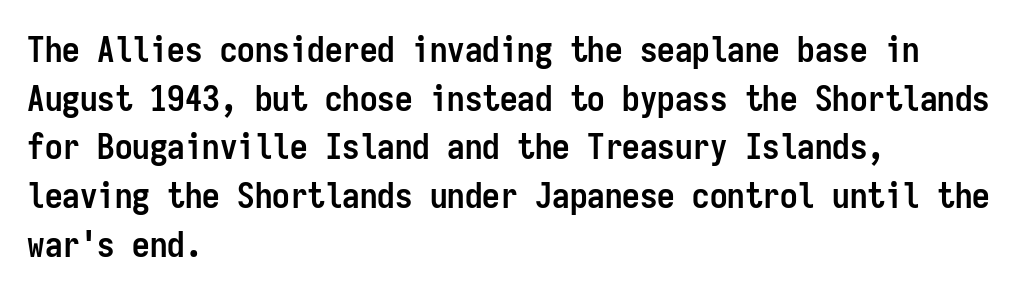
{"serif": "no", "italic": "no", "bold": "yes", "weight": "semibold", "width": "condensed", "stroke_contrast": "low", "x_height": "medium", "monospaced": "yes", "underline": "no", "align": "left", "line_spacing": "normal", "line_spacing_ratio": 1.39, "letter_spacing": "normal", "letter_spacing_em": 0.0, "glyph_px": 35}
